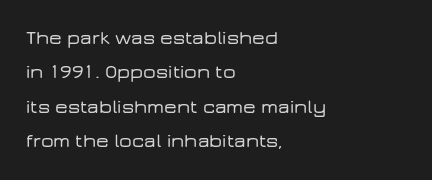
{"italic": "no", "underline": "no", "align": "left", "line_spacing_ratio": 1.72, "letter_spacing": "normal", "letter_spacing_em": 0.0, "glyph_px": 20}
